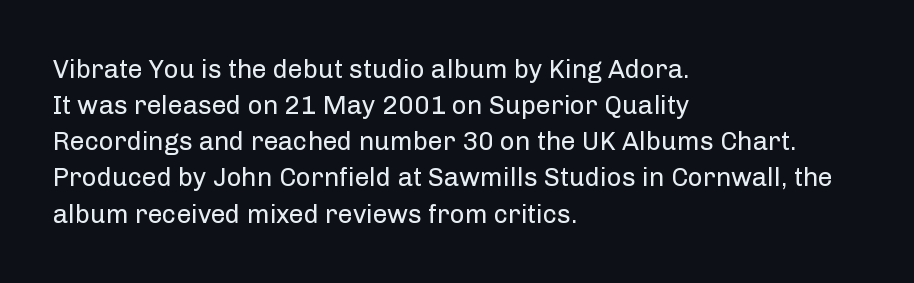
Q: Is the text bold? A: No.
Q: Is the text italic (slanted)? A: No, it is upright.
Q: Is the text underlined? A: No.
Q: How is the paragraph aligned? A: Left-aligned.
Q: Is the spacing between letters normal or unusually wide? A: Normal.
Q: Is the spacing between lines tight, normal or loose? A: Normal.
